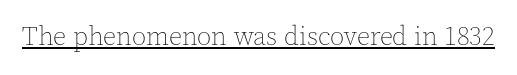
Q: Is the text bold? A: No.
Q: Is the text italic (slanted)? A: No, it is upright.
Q: Is the text underlined? A: Yes.
Q: Is the spacing between letters normal or unusually wide? A: Normal.
